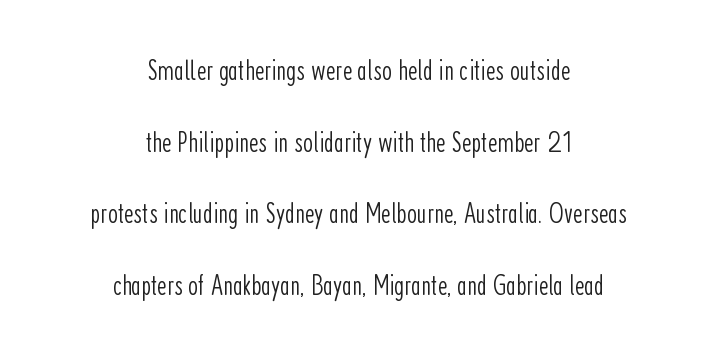
{"serif": "no", "italic": "no", "bold": "no", "weight": "light", "width": "condensed", "stroke_contrast": "low", "x_height": "medium", "monospaced": "no", "underline": "no", "align": "center", "line_spacing": "loose", "line_spacing_ratio": 2.47, "letter_spacing": "normal", "letter_spacing_em": 0.0, "glyph_px": 29}
